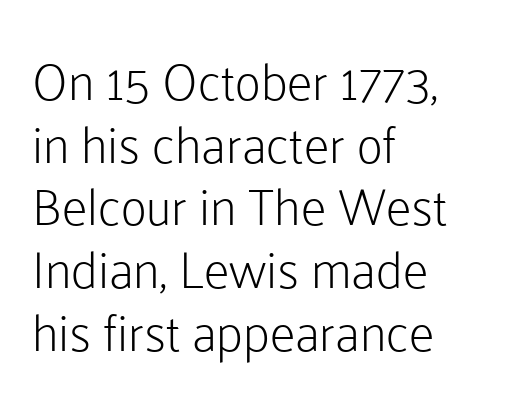
Q: Is the text bold? A: No.
Q: Is the text italic (slanted)? A: No, it is upright.
Q: Is the typeface a serif or a sans-serif typeface? A: Sans-serif.
Q: Is the text underlined? A: No.
Q: How is the paragraph aligned? A: Left-aligned.
Q: Is the spacing between letters normal or unusually wide? A: Normal.
Q: Width (condensed, normal, or wide)? A: Normal.
Q: Stroke contrast? A: Low.
Q: x-height? A: Medium.
Q: Monospaced? A: No.
